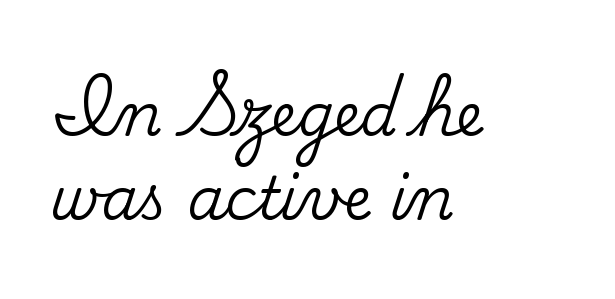
The image shows 59 px text type; set left-aligned, normal line spacing (1.42x), normal letter spacing, not underlined; medium stroke contrast and a small x-height.
